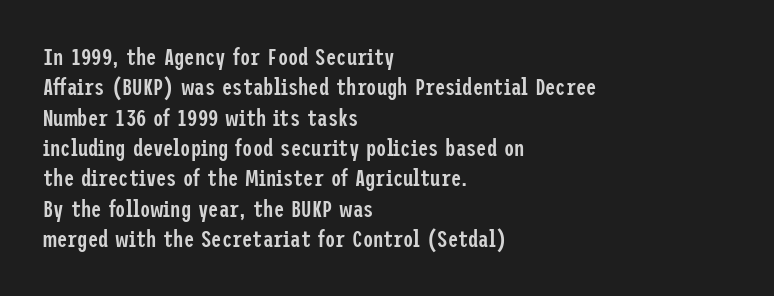
Q: Is the text bold? A: Semi-bold.
Q: Is the text italic (slanted)? A: No, it is upright.
Q: Is the text underlined? A: No.
Q: How is the paragraph aligned? A: Left-aligned.
Q: Is the spacing between letters normal or unusually wide? A: Normal.
Q: Is the spacing between lines tight, normal or loose? A: Normal.
